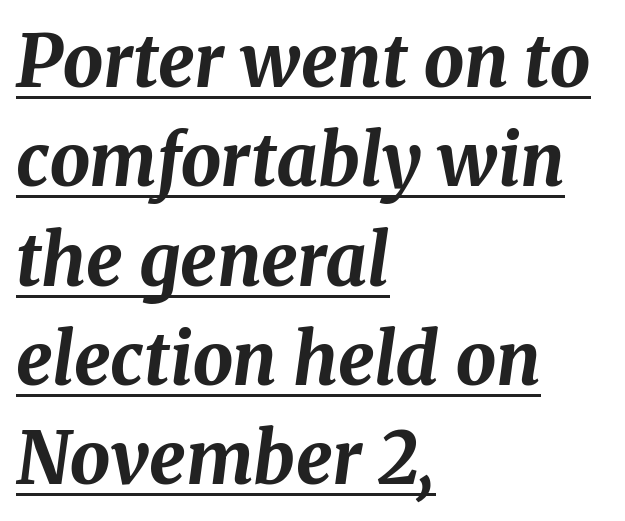
{"italic": "yes", "lean": "right", "slant_degrees": 8, "bold": "yes", "weight": "bold", "width": "normal", "stroke_contrast": "medium", "x_height": "medium", "monospaced": "no", "underline": "yes", "align": "left", "line_spacing": "normal", "line_spacing_ratio": 1.38, "letter_spacing": "normal", "letter_spacing_em": 0.0, "glyph_px": 72}
